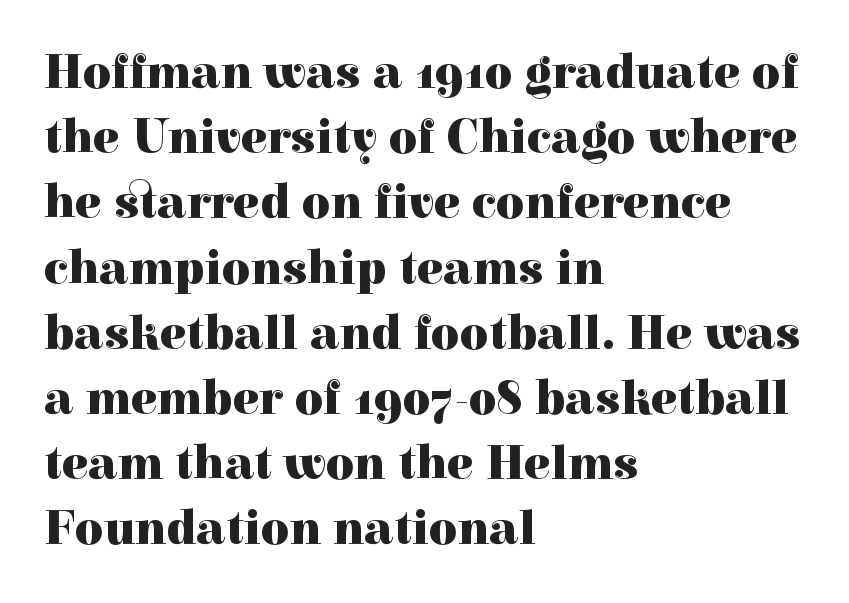
Q: Is the text bold? A: Yes.
Q: Is the text italic (slanted)? A: No, it is upright.
Q: Is the typeface a serif or a sans-serif typeface? A: Serif.
Q: Is the text underlined? A: No.
Q: How is the paragraph aligned? A: Left-aligned.
Q: Is the spacing between letters normal or unusually wide? A: Normal.
Q: Is the spacing between lines tight, normal or loose? A: Normal.
Q: Width (condensed, normal, or wide)? A: Normal.
Q: x-height? A: Medium.
Q: Monospaced? A: No.
